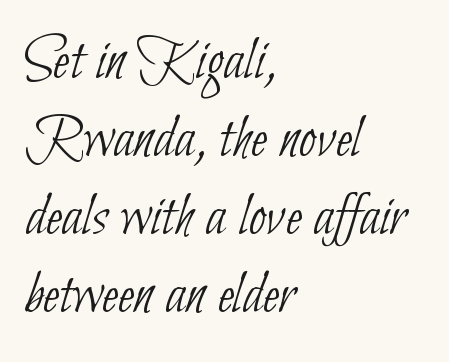
The image shows 61 px thin, condensed sans-serif type; set left-aligned, normal line spacing (1.28x), normal letter spacing, not underlined; low stroke contrast and a small x-height.
